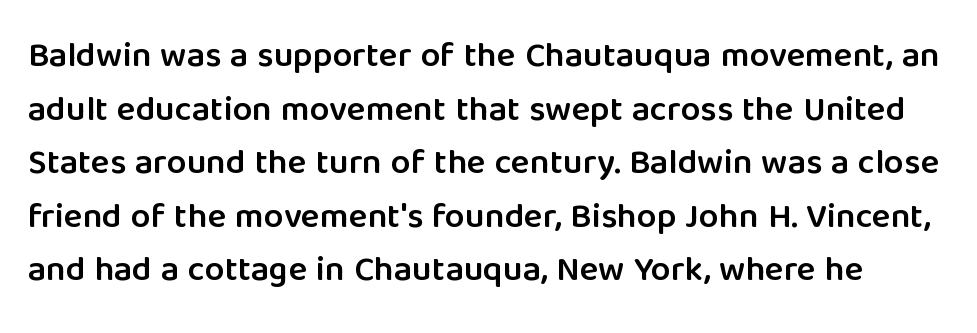
Q: Is the text bold? A: Semi-bold.
Q: Is the text italic (slanted)? A: No, it is upright.
Q: Is the typeface a serif or a sans-serif typeface? A: Sans-serif.
Q: Is the text underlined? A: No.
Q: Is the spacing between letters normal or unusually wide? A: Normal.
Q: Is the spacing between lines tight, normal or loose? A: Normal.
Q: Width (condensed, normal, or wide)? A: Normal.
Q: Stroke contrast? A: Low.
Q: x-height? A: Medium.
Q: Monospaced? A: No.
